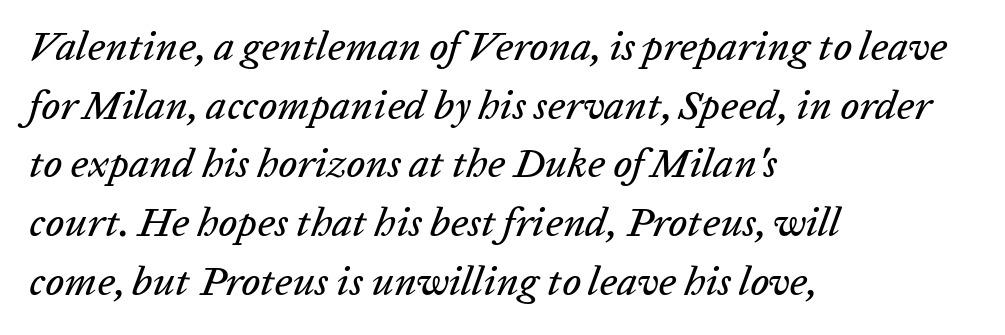
The image shows 41 px text type, italic (leaning right); set left-aligned, normal line spacing (1.43x), normal letter spacing, not underlined; low stroke contrast and a medium x-height.
